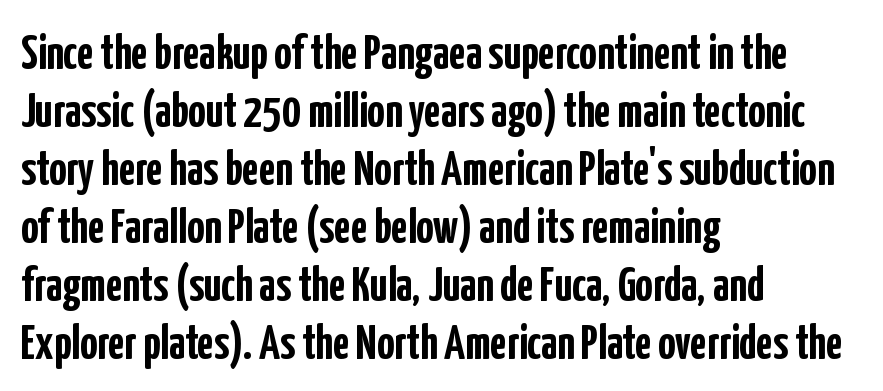
These lines are rendered in a variable-pitch font. Nobody drew a line under any word here. Line beginnings align vertically; line endings do not. Unlike italic type, these characters show no tilt at all. The font family rendered here belongs to the sans-serif group.
